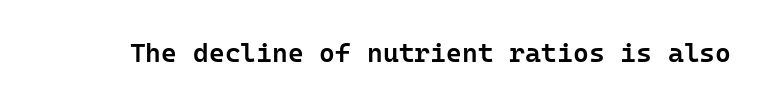
{"italic": "no", "bold": "semi", "underline": "no", "letter_spacing": "normal", "letter_spacing_em": 0.0, "glyph_px": 27}
